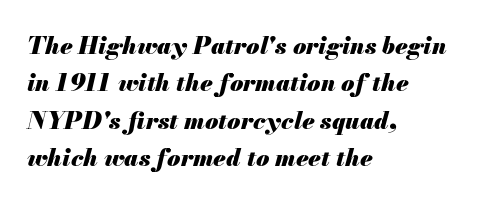
The letters are bold, with thick, heavy strokes. The line texture is even and compact thanks to regular tracking. The typography opts for an oblique posture over an upright one. Rows of type keep a routine distance in the vertical direction. Caption: multi-line text, flush left, ragged right.
